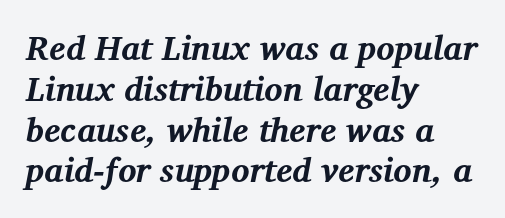
{"serif": "yes", "italic": "yes", "lean": "right", "slant_degrees": 12, "bold": "yes", "weight": "bold", "width": "normal", "stroke_contrast": "medium", "x_height": "medium", "monospaced": "no", "underline": "no", "align": "left", "line_spacing_ratio": 1.2, "letter_spacing": "normal", "letter_spacing_em": 0.0, "glyph_px": 34}
